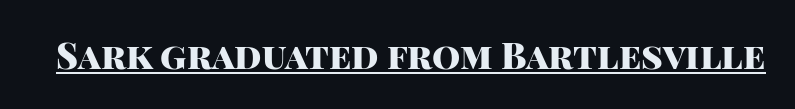
The image shows 36 px heavy sans-serif type, upright; set normal letter spacing, underlined; high stroke contrast and a large x-height.
